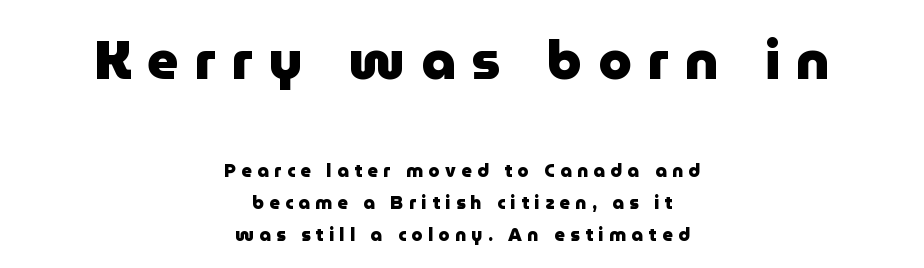
{"serif": "no", "italic": "no", "bold": "yes", "weight": "heavy", "width": "normal", "stroke_contrast": "low", "x_height": "medium", "monospaced": "no", "underline": "no", "align": "center", "line_spacing_ratio": 1.78, "letter_spacing": "wide", "letter_spacing_em": 0.3, "larger_block": "first", "size_ratio": 3.0, "glyph_px": 54}
